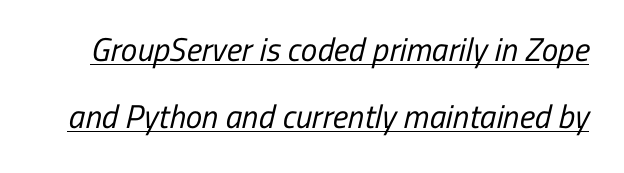
Q: Is the text bold? A: No.
Q: Is the typeface a serif or a sans-serif typeface? A: Sans-serif.
Q: Is the text underlined? A: Yes.
Q: Is the spacing between letters normal or unusually wide? A: Normal.
Q: Is the spacing between lines tight, normal or loose? A: Loose.
Q: Width (condensed, normal, or wide)? A: Condensed.
Q: Stroke contrast? A: Low.
Q: x-height? A: Medium.
Q: Monospaced? A: No.
